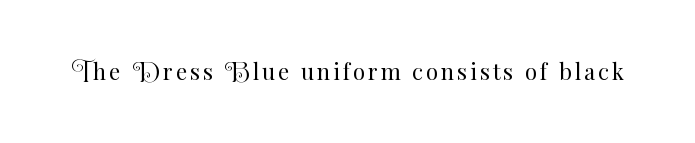
{"italic": "no", "bold": "no", "underline": "no", "glyph_px": 22}
